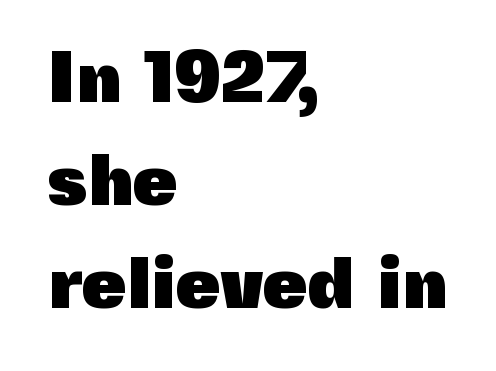
{"serif": "no", "italic": "no", "bold": "yes", "weight": "heavy", "width": "normal", "x_height": "medium", "monospaced": "no", "underline": "no", "align": "left", "line_spacing": "normal", "line_spacing_ratio": 1.43, "letter_spacing": "normal", "letter_spacing_em": 0.0, "glyph_px": 72}
